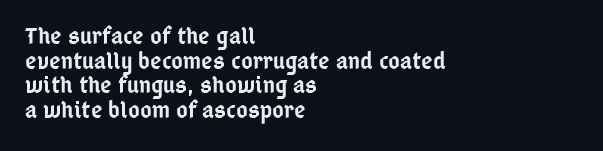
{"italic": "no", "bold": "semi", "underline": "no", "align": "left", "line_spacing": "tight", "line_spacing_ratio": 0.99, "letter_spacing": "normal", "letter_spacing_em": 0.0, "glyph_px": 25}
